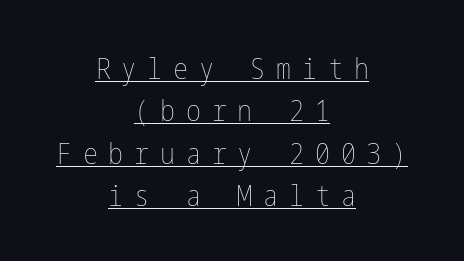
In terms of letterspacing, this is a distinctly airy, spread setting. A rule runs beneath these lines of type. The typesetting does not lean heavy: it is not bold. Short and long lines alike share a common midpoint. The specimen reads as upright at a glance. Is there much room between lines? A standard amount, neither cramped nor airy.
